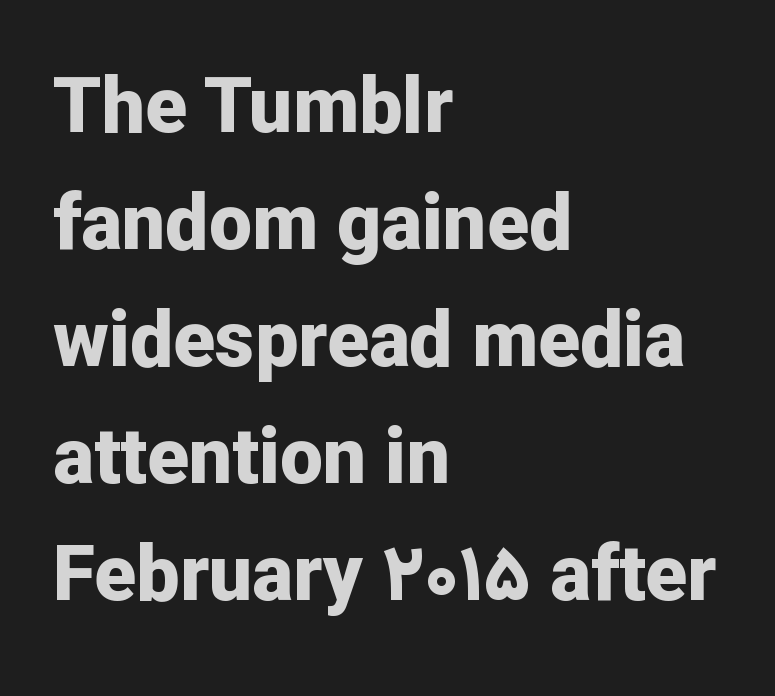
{"serif": "no", "italic": "no", "bold": "yes", "weight": "bold", "width": "normal", "stroke_contrast": "low", "x_height": "medium", "monospaced": "no", "underline": "no", "align": "left", "line_spacing": "normal", "line_spacing_ratio": 1.52, "letter_spacing": "normal", "letter_spacing_em": 0.0, "glyph_px": 77}
